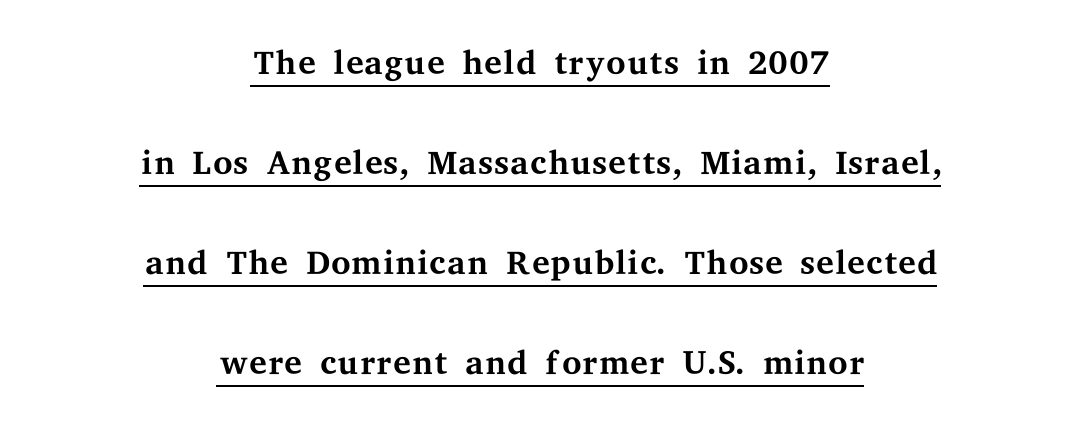
The image shows 50 px regular-weight, wide serif type, upright; set centered, loose line spacing (2.0x), normal letter spacing, underlined; medium stroke contrast and a medium x-height.
